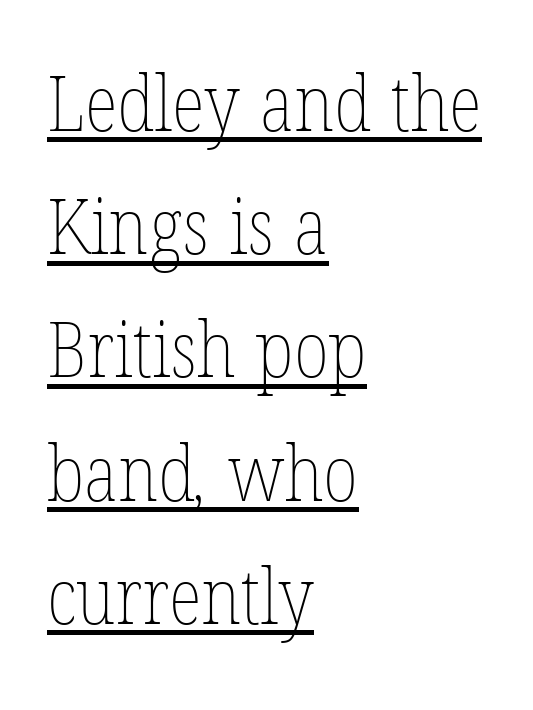
Q: Is the text bold? A: No.
Q: Is the text underlined? A: Yes.
Q: How is the paragraph aligned? A: Left-aligned.
Q: Is the spacing between letters normal or unusually wide? A: Normal.
Q: Is the spacing between lines tight, normal or loose? A: Normal.
Q: Width (condensed, normal, or wide)? A: Condensed.
Q: Stroke contrast? A: Low.
Q: x-height? A: Medium.
Q: Monospaced? A: No.
